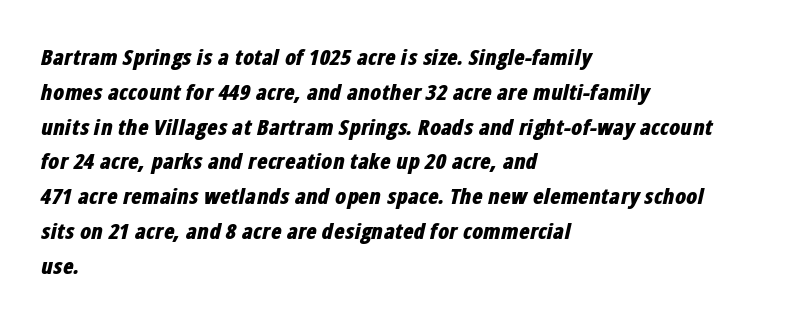
Q: Is the text bold? A: Yes.
Q: Is the text italic (slanted)? A: Yes, it leans right by about 12 degrees.
Q: Is the text underlined? A: No.
Q: How is the paragraph aligned? A: Left-aligned.
Q: Is the spacing between letters normal or unusually wide? A: Normal.
Q: Is the spacing between lines tight, normal or loose? A: Normal.
